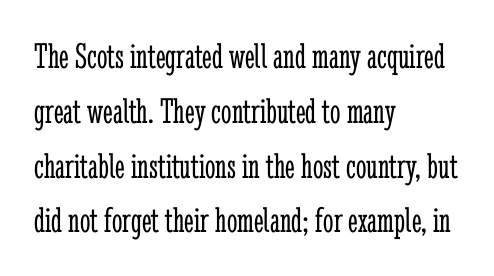
Q: Is the text bold? A: No.
Q: Is the text italic (slanted)? A: No, it is upright.
Q: Is the typeface a serif or a sans-serif typeface? A: Serif.
Q: Is the text underlined? A: No.
Q: How is the paragraph aligned? A: Left-aligned.
Q: Is the spacing between letters normal or unusually wide? A: Normal.
Q: Is the spacing between lines tight, normal or loose? A: Normal.
Q: Width (condensed, normal, or wide)? A: Condensed.
Q: Stroke contrast? A: Low.
Q: x-height? A: Medium.
Q: Monospaced? A: No.
